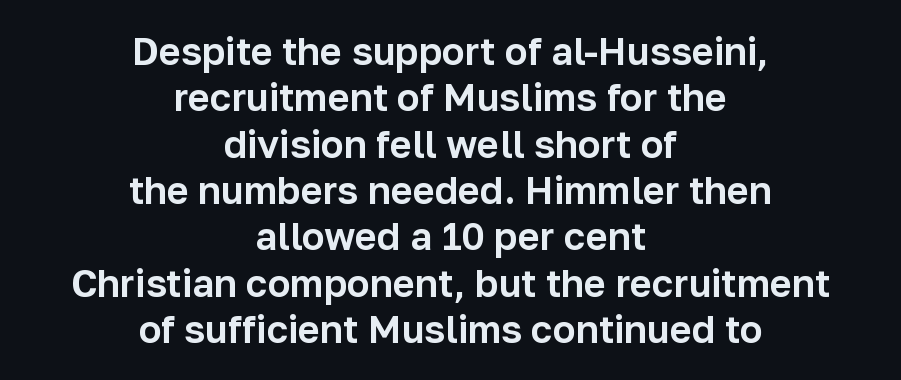
Q: Is the text italic (slanted)? A: No, it is upright.
Q: Is the typeface a serif or a sans-serif typeface? A: Sans-serif.
Q: Is the text underlined? A: No.
Q: How is the paragraph aligned? A: Centered.
Q: Is the spacing between letters normal or unusually wide? A: Normal.
Q: Width (condensed, normal, or wide)? A: Normal.
Q: Stroke contrast? A: Low.
Q: x-height? A: Medium.
Q: Monospaced? A: No.
